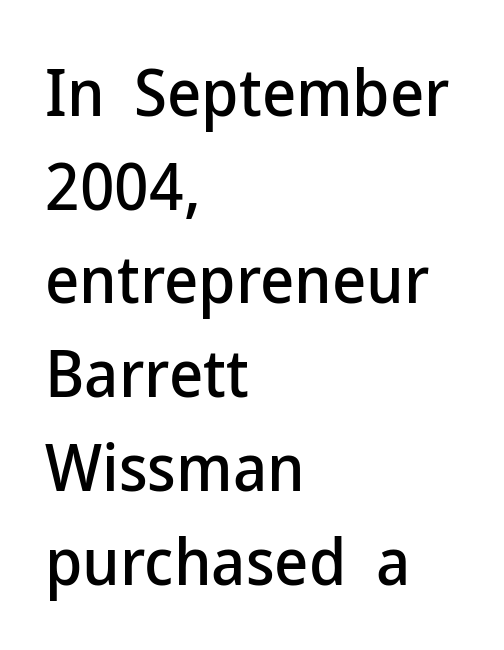
Q: Is the text italic (slanted)? A: No, it is upright.
Q: Is the typeface a serif or a sans-serif typeface? A: Sans-serif.
Q: Is the text underlined? A: No.
Q: How is the paragraph aligned? A: Left-aligned.
Q: Is the spacing between letters normal or unusually wide? A: Normal.
Q: Is the spacing between lines tight, normal or loose? A: Normal.
Q: Width (condensed, normal, or wide)? A: Normal.
Q: Stroke contrast? A: Low.
Q: x-height? A: Medium.
Q: Monospaced? A: No.
